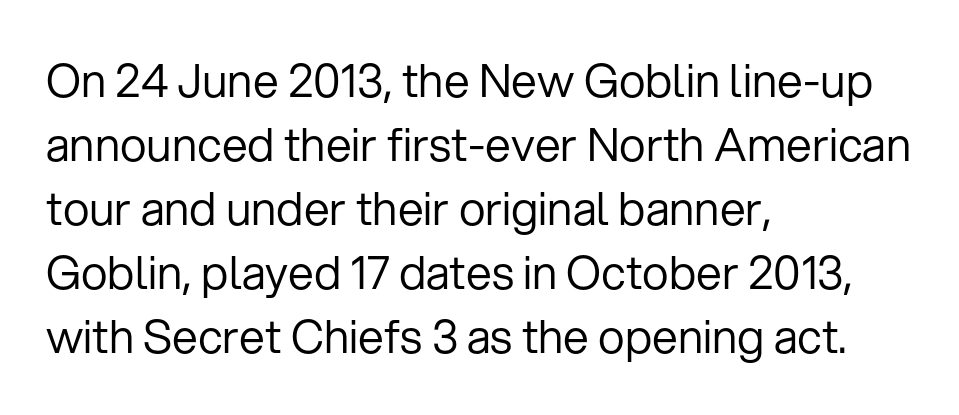
The image shows 46 px regular-weight sans-serif type, upright; set left-aligned, normal line spacing (1.39x), normal letter spacing, not underlined; low stroke contrast and a medium x-height.
